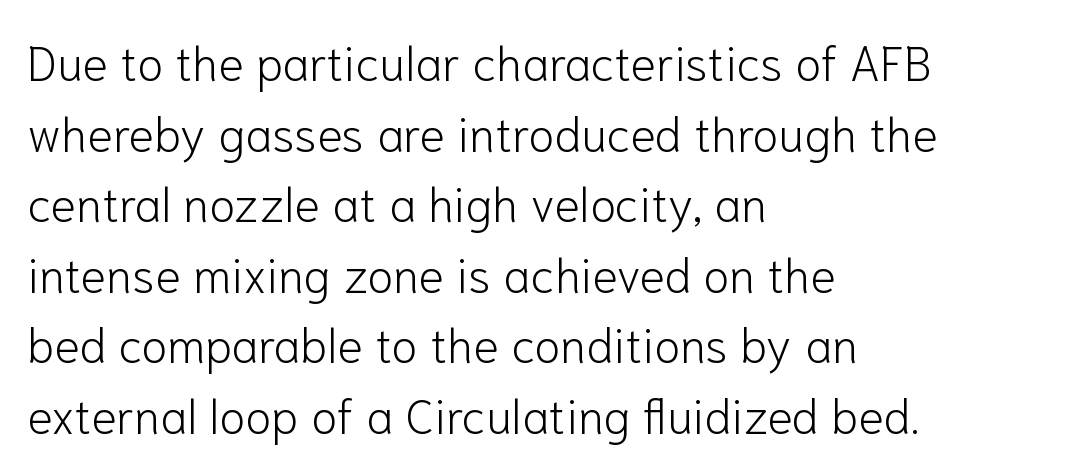
The block of text has a typical density, with ordinary space between rows. The strokes are not fattened; the text isn't bold. Each word holds together tightly as a unit, with standard inter-letter gaps. Spacing verdict: proportional, widths tailored to each character. A bare baseline throughout the passage. No italicization has been applied; the sample stays upright.
